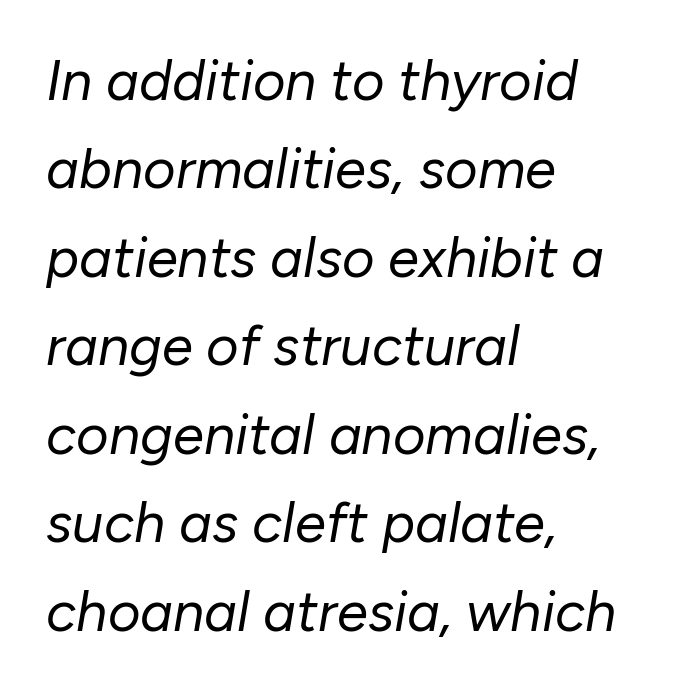
{"italic": "yes", "lean": "right", "slant_degrees": 10, "bold": "no", "weight": "regular", "width": "normal", "stroke_contrast": "low", "x_height": "medium", "monospaced": "no", "underline": "no", "align": "left", "line_spacing": "normal", "line_spacing_ratio": 1.58, "letter_spacing": "normal", "letter_spacing_em": 0.0, "glyph_px": 56}
